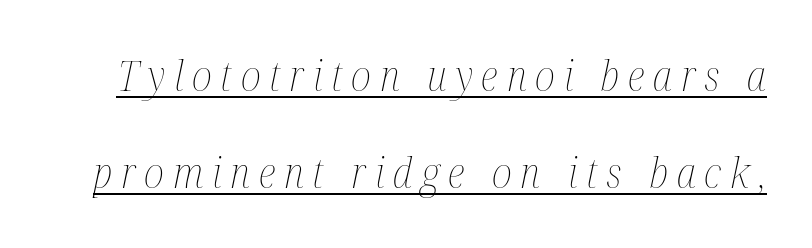
Q: Is the text bold? A: No.
Q: Is the text italic (slanted)? A: Yes, it leans right by about 12 degrees.
Q: Is the text underlined? A: Yes.
Q: Is the spacing between letters normal or unusually wide? A: Unusually wide.
Q: Is the spacing between lines tight, normal or loose? A: Loose.
Q: Width (condensed, normal, or wide)? A: Condensed.
Q: Stroke contrast? A: Medium.
Q: x-height? A: Medium.
Q: Monospaced? A: No.
